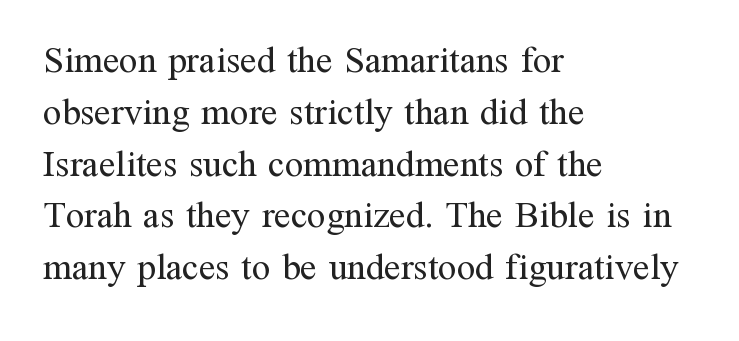
{"serif": "yes", "italic": "no", "bold": "no", "weight": "regular", "width": "normal", "stroke_contrast": "medium", "x_height": "medium", "monospaced": "no", "underline": "no", "align": "left", "line_spacing": "normal", "line_spacing_ratio": 1.4, "letter_spacing": "normal", "letter_spacing_em": 0.0, "glyph_px": 37}
